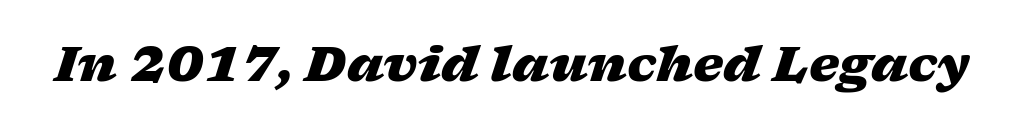
The image shows 48 px heavy, wide type, italic (leaning right); set normal letter spacing, not underlined; low stroke contrast and a medium x-height.
